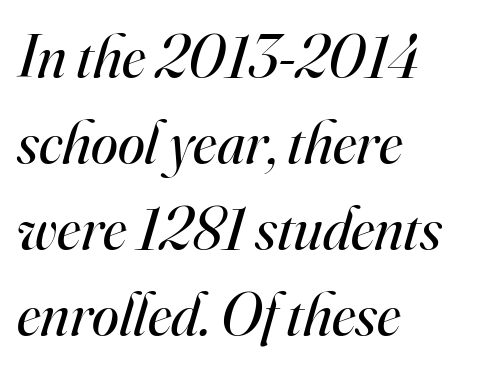
{"serif": "yes", "italic": "yes", "lean": "right", "slant_degrees": 16, "bold": "no", "weight": "regular", "width": "normal", "stroke_contrast": "high", "x_height": "small", "monospaced": "no", "underline": "no", "align": "left", "line_spacing": "normal", "line_spacing_ratio": 1.41, "letter_spacing": "normal", "letter_spacing_em": 0.0, "glyph_px": 61}
